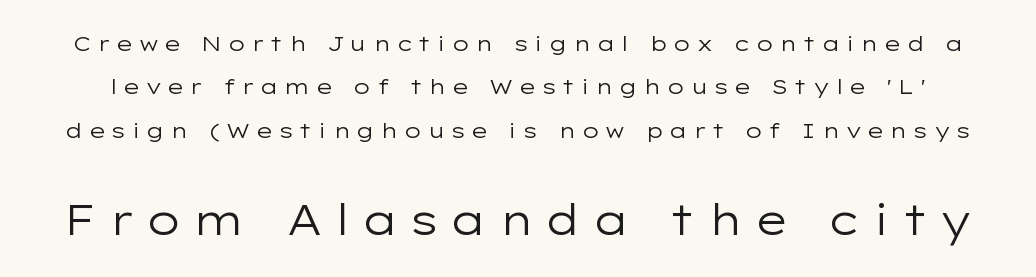
Beneath every word, the page is bare. Stroke mass is kept to a normal reading level or below. Students, note that the glyphs here are deliberately spaced far apart. A typesetter would call this leading open, well beyond the default. The lower block of text is set noticeably larger than the block above it.
